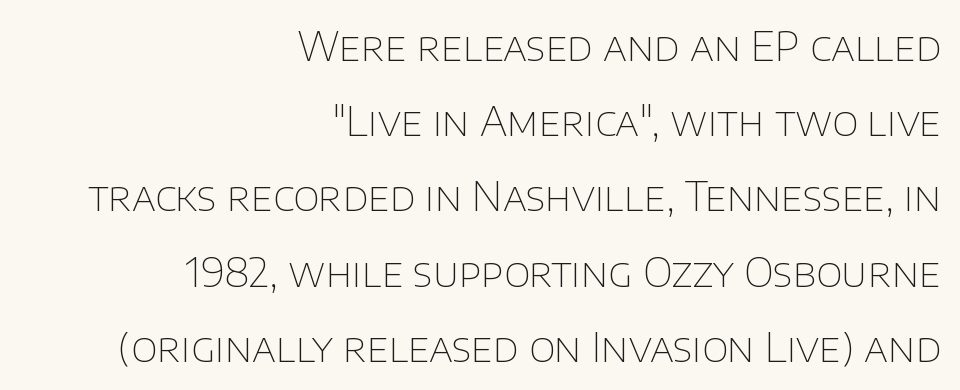
{"serif": "no", "italic": "no", "bold": "no", "weight": "thin", "width": "normal", "stroke_contrast": "low", "x_height": "large", "monospaced": "no", "underline": "no", "align": "right", "line_spacing_ratio": 1.88, "letter_spacing": "normal", "letter_spacing_em": 0.0, "glyph_px": 40}
